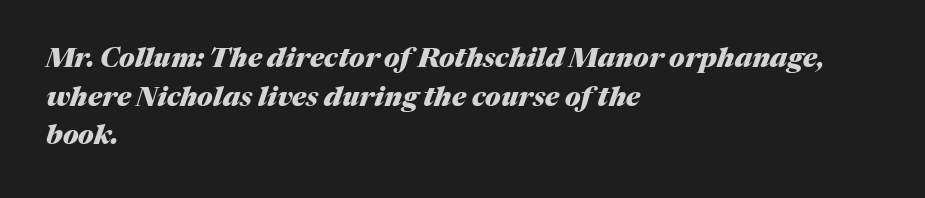
Inter-character spacing is left at the font's built-in metrics. This sample is left-justified, so line endings fall wherever the words run out. Characters are canted at an angle relative to the baseline's perpendicular. Is the type bold? Yes — the strokes are clearly thick and heavy. These lines sit exactly where default settings would place them. Anything drawn beneath the words? Only blank space.
